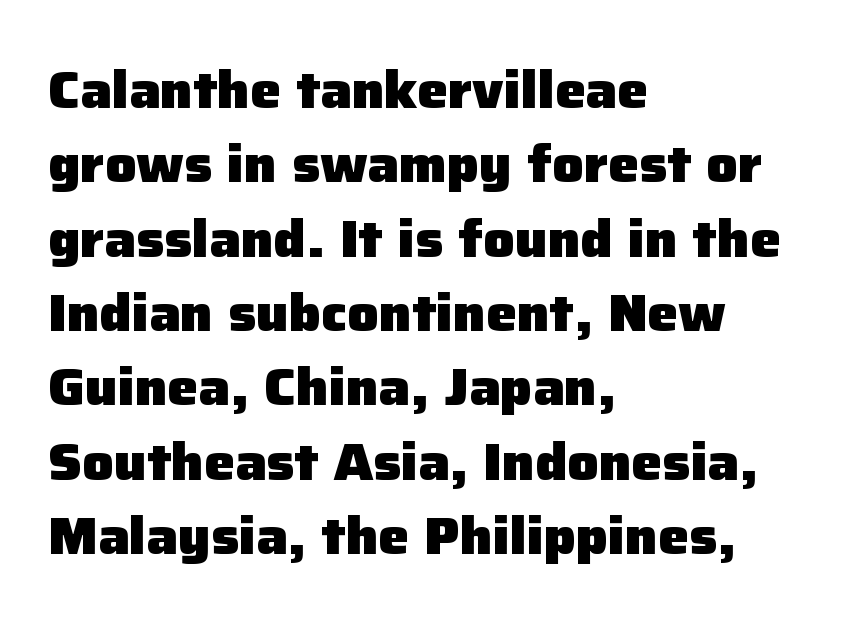
Q: Is the text bold? A: Yes.
Q: Is the text italic (slanted)? A: No, it is upright.
Q: Is the typeface a serif or a sans-serif typeface? A: Sans-serif.
Q: Is the text underlined? A: No.
Q: How is the paragraph aligned? A: Left-aligned.
Q: Is the spacing between letters normal or unusually wide? A: Normal.
Q: Is the spacing between lines tight, normal or loose? A: Normal.
Q: Width (condensed, normal, or wide)? A: Normal.
Q: Stroke contrast? A: Low.
Q: x-height? A: Medium.
Q: Monospaced? A: No.
